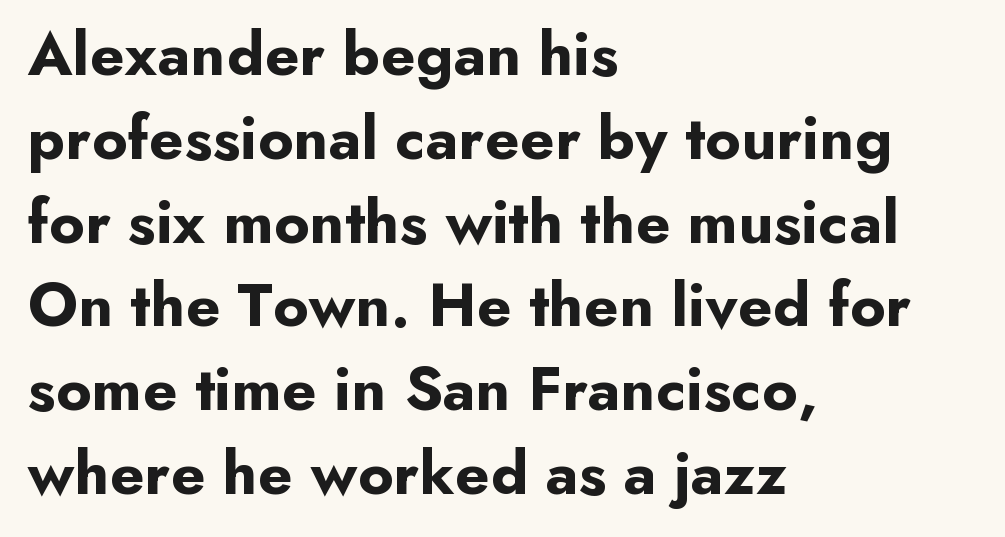
Q: Is the text bold? A: Yes.
Q: Is the text italic (slanted)? A: No, it is upright.
Q: Is the typeface a serif or a sans-serif typeface? A: Sans-serif.
Q: Is the text underlined? A: No.
Q: How is the paragraph aligned? A: Left-aligned.
Q: Is the spacing between letters normal or unusually wide? A: Normal.
Q: Is the spacing between lines tight, normal or loose? A: Normal.
Q: Width (condensed, normal, or wide)? A: Normal.
Q: Stroke contrast? A: Low.
Q: x-height? A: Small.
Q: Monospaced? A: No.
